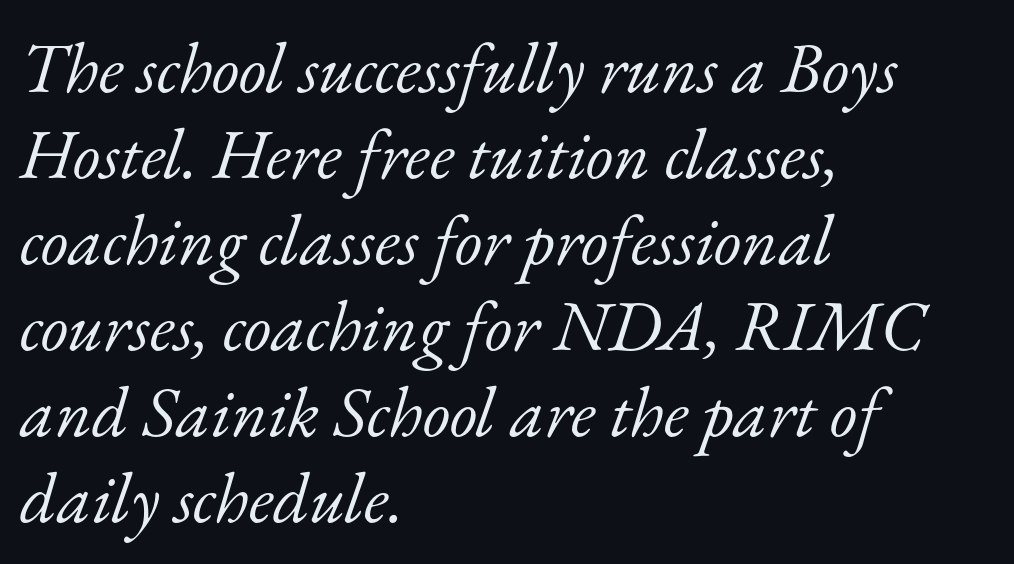
{"serif": "yes", "italic": "yes", "lean": "right", "slant_degrees": 17, "bold": "no", "weight": "light", "width": "normal", "stroke_contrast": "low", "x_height": "small", "monospaced": "no", "underline": "no", "align": "left", "line_spacing_ratio": 1.21, "letter_spacing": "normal", "letter_spacing_em": 0.0, "glyph_px": 71}
